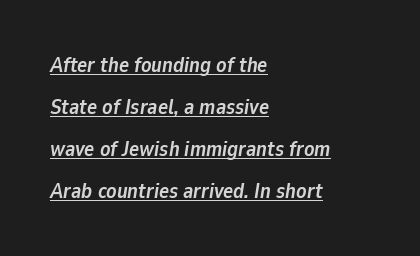
The image shows 21 px bold type, italic (leaning right); set left-aligned, loose line spacing (2.0x), normal letter spacing, underlined.
